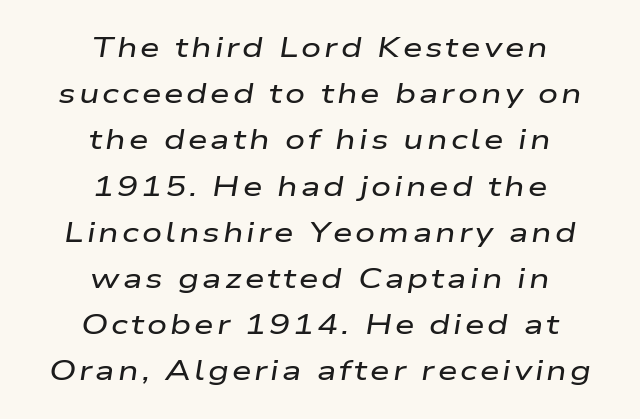
{"italic": "yes", "lean": "right", "slant_degrees": 9, "width": "wide", "stroke_contrast": "low", "x_height": "medium", "monospaced": "no", "underline": "no", "align": "center", "line_spacing": "normal", "line_spacing_ratio": 1.65, "glyph_px": 28}
